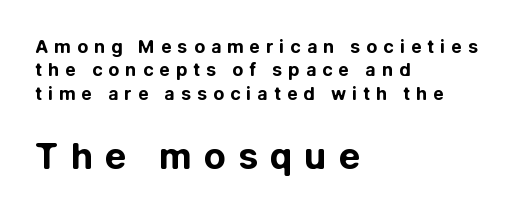
Q: Is the text bold? A: Yes.
Q: Is the text italic (slanted)? A: No, it is upright.
Q: Is the typeface a serif or a sans-serif typeface? A: Sans-serif.
Q: Is the text underlined? A: No.
Q: How is the paragraph aligned? A: Left-aligned.
Q: Is the spacing between letters normal or unusually wide? A: Unusually wide.
Q: Is the spacing between lines tight, normal or loose? A: Normal.
Q: Which block of text is set in a larger size, the first (top) or the second (bottom)? A: The second (bottom) one.
Q: Width (condensed, normal, or wide)? A: Normal.
Q: Stroke contrast? A: Low.
Q: x-height? A: Medium.
Q: Monospaced? A: No.
